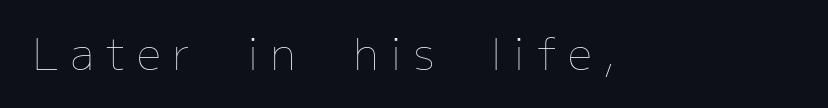
Q: Is the text bold? A: No.
Q: Is the text italic (slanted)? A: No, it is upright.
Q: Is the text underlined? A: No.
Q: Is the spacing between letters normal or unusually wide? A: Unusually wide.
Q: Width (condensed, normal, or wide)? A: Normal.
Q: Stroke contrast? A: Low.
Q: x-height? A: Medium.
Q: Monospaced? A: No.
